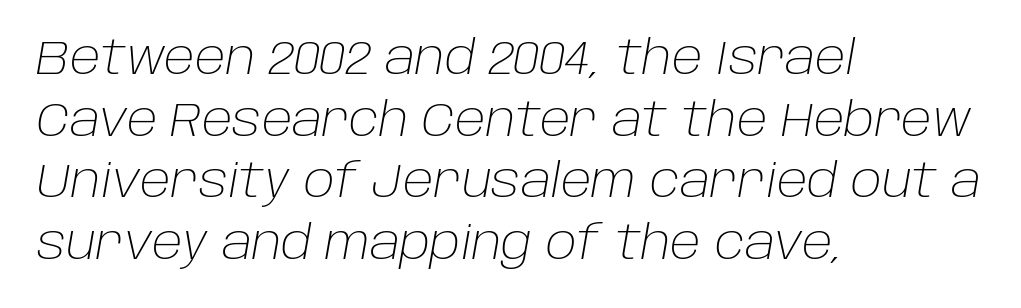
Just letters on the line, the space beneath them empty. Summary of weight: not heavy and not bold. The passage shown is typed in a proportional face where columns would drift. The typesetter chose a ragged-right arrangement here. Regarding leading, the lines here are spaced in the standard way. The glyphs look as if they've been sheared to an angle.
